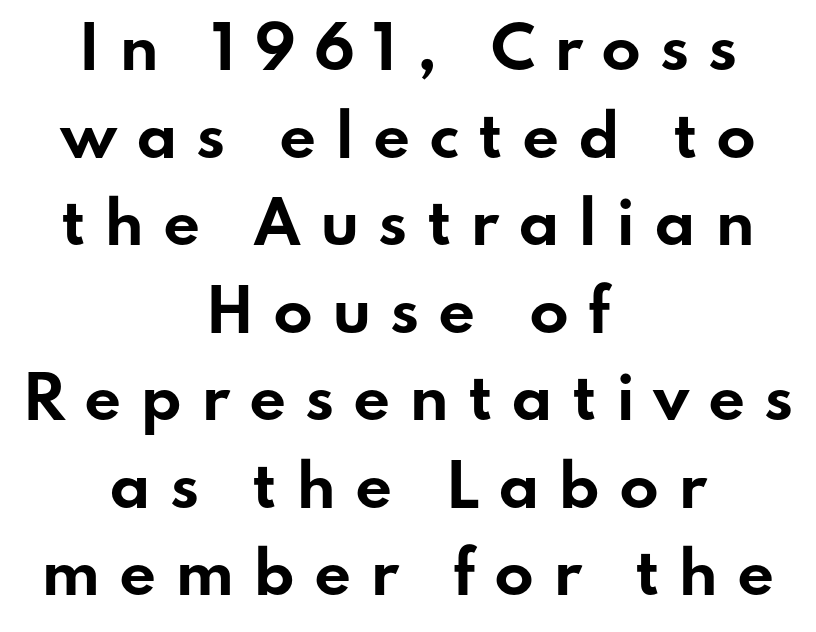
The foot of each line stays bare and open. The letterforms stand isolated, each surrounded by extra space. If you drew a line through each stem, it would be perfectly vertical. Short and long lines alike share a common midpoint. Here the designer chose a conventional face with non-uniform glyph widths. Observe the absence of serifs on each vertical stroke in this sample.
